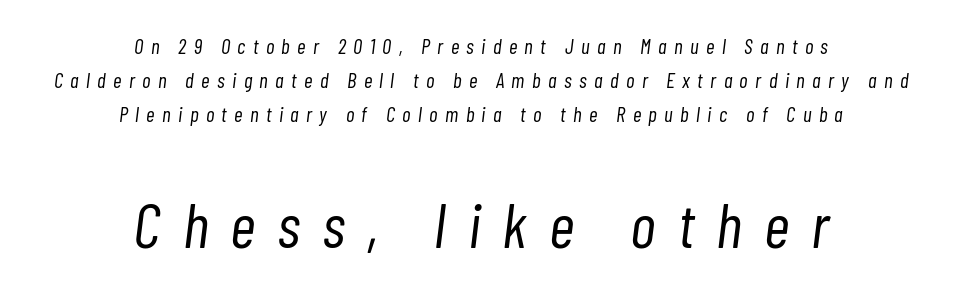
This is not heavy type; no bold has been used. Visually, the bottom section dominates because its glyphs are scaled up. Short and long lines alike share a common midpoint. The face used here is proportionally spaced, like ordinary book or web type. The type is letterspaced generously, with wide tracking.
